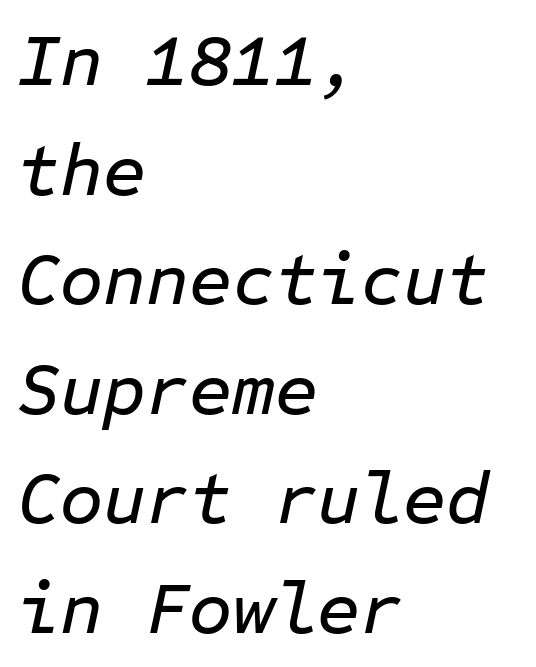
{"italic": "yes", "lean": "right", "slant_degrees": 12, "width": "normal", "stroke_contrast": "low", "x_height": "medium", "monospaced": "yes", "underline": "no", "align": "left", "line_spacing": "normal", "line_spacing_ratio": 1.48, "letter_spacing": "normal", "letter_spacing_em": 0.0, "glyph_px": 74}
